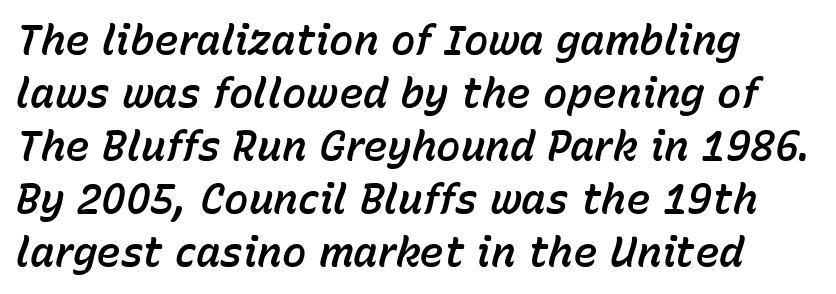
Q: Is the text italic (slanted)? A: Yes, it leans right by about 15 degrees.
Q: Is the text underlined? A: No.
Q: Is the spacing between letters normal or unusually wide? A: Normal.
Q: Is the spacing between lines tight, normal or loose? A: Normal.
Q: Width (condensed, normal, or wide)? A: Normal.
Q: Stroke contrast? A: Low.
Q: x-height? A: Medium.
Q: Monospaced? A: No.
